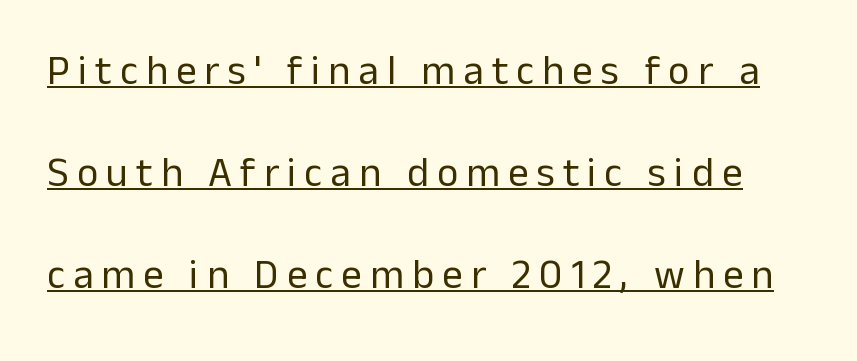
The image shows 41 px regular-weight sans-serif type, upright; set loose line spacing (2.49x), unusually wide letter spacing (+0.2 em), underlined; low stroke contrast and a medium x-height.
